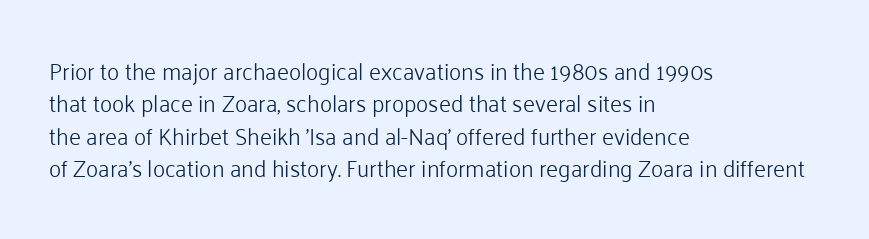
{"italic": "no", "bold": "no", "underline": "no", "align": "left", "line_spacing": "normal", "line_spacing_ratio": 1.41, "letter_spacing": "normal", "letter_spacing_em": 0.0, "glyph_px": 23}
